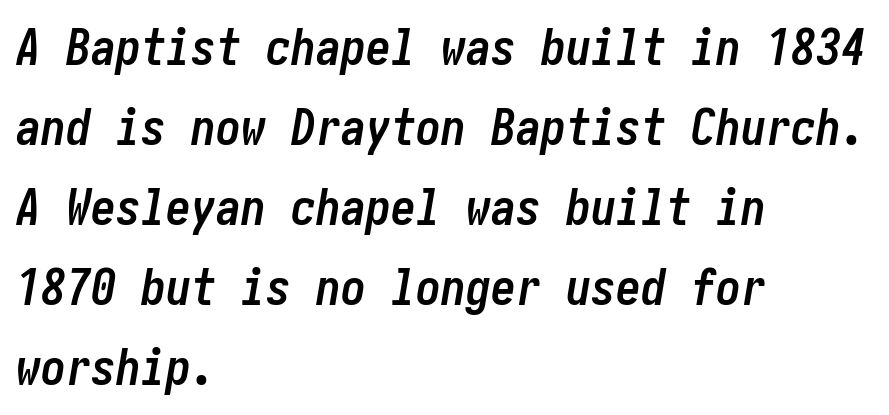
Notice how the passage keeps a crisp vertical edge on the left only. Every letter is thick-stroked: bold, no question. Rendered with sloped, italic letterforms. The passage shown is not underscored anywhere. The line texture is even and compact thanks to regular tracking. The line-height multiplier appears to be the usual default.
